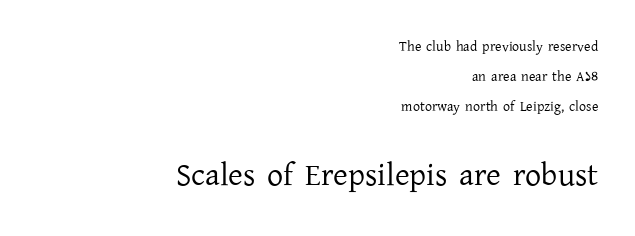
Q: Is the text bold? A: No.
Q: Is the text italic (slanted)? A: No, it is upright.
Q: Is the typeface a serif or a sans-serif typeface? A: Serif.
Q: Is the text underlined? A: No.
Q: How is the paragraph aligned? A: Right-aligned.
Q: Is the spacing between letters normal or unusually wide? A: Normal.
Q: Is the spacing between lines tight, normal or loose? A: Loose.
Q: Which block of text is set in a larger size, the first (top) or the second (bottom)? A: The second (bottom) one.
Q: Width (condensed, normal, or wide)? A: Normal.
Q: Stroke contrast? A: Low.
Q: x-height? A: Medium.
Q: Monospaced? A: No.
